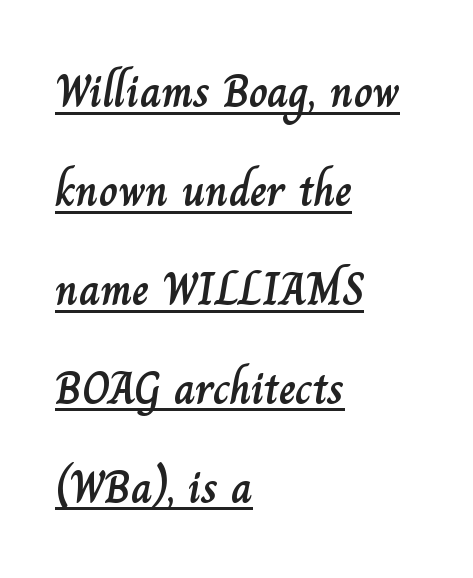
The image shows 46 px text type; set left-aligned, loose line spacing (2.15x), normal letter spacing, underlined; low stroke contrast and a small x-height.
